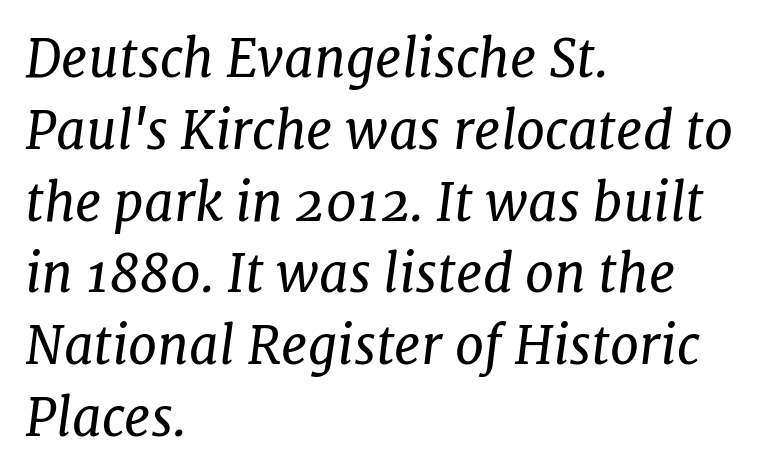
{"serif": "yes", "italic": "yes", "lean": "right", "slant_degrees": 7, "bold": "no", "weight": "regular", "width": "normal", "stroke_contrast": "low", "x_height": "medium", "monospaced": "no", "underline": "no", "align": "left", "line_spacing": "normal", "line_spacing_ratio": 1.38, "letter_spacing": "normal", "letter_spacing_em": 0.0, "glyph_px": 52}
